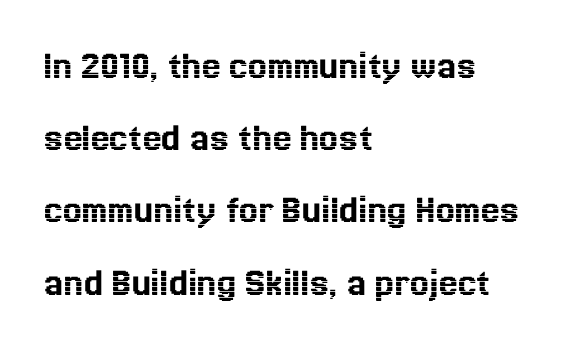
Descenders are the only things crossing below the line. Is this a fixed-width face? No — the glyphs have proportional, varying widths. Glyph-to-glyph distance matches everyday printed text. Ascenders rise straight up at ninety degrees. The paragraph has a hard left edge and a soft right edge.
